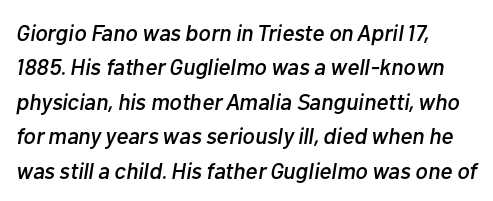
Observe the lean: these are italic letterforms. Leading: standard. Does extra space separate the letters? No, they use regular spacing. Each row of text sits above clean, open space. Layout note: lines flush left.
